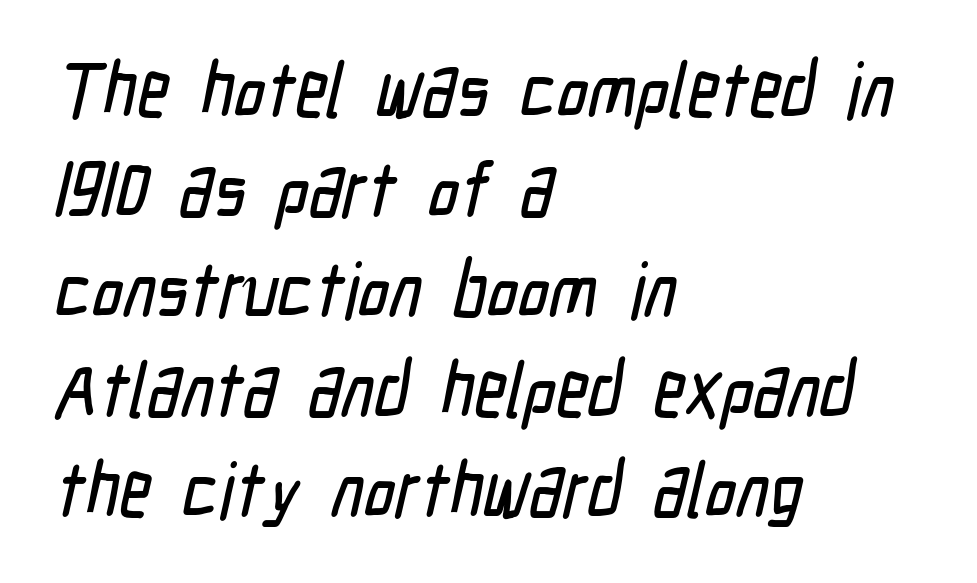
{"serif": "no", "width": "condensed", "stroke_contrast": "low", "x_height": "medium", "monospaced": "no", "underline": "no", "align": "left", "line_spacing": "normal", "line_spacing_ratio": 1.3, "letter_spacing": "normal", "letter_spacing_em": 0.0, "glyph_px": 77}
